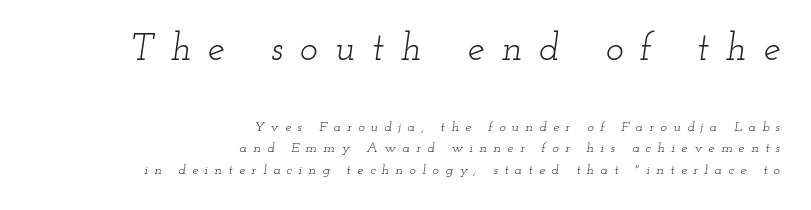
The image shows 38 px light, wide serif type, italic (leaning right); set right-aligned, normal line spacing (1.54x), unusually wide letter spacing (+0.45 em), not underlined; the first (top) block is 2.71x larger; low stroke contrast and a small x-height.
